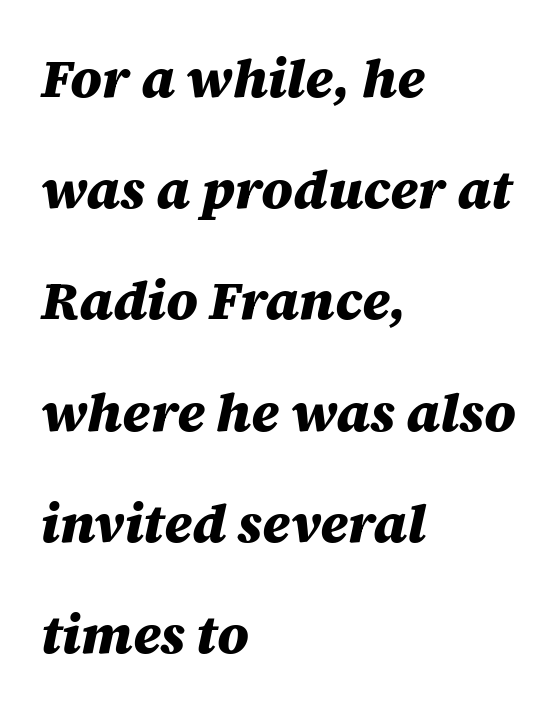
Q: Is the text bold? A: Yes.
Q: Is the text italic (slanted)? A: Yes, it leans right by about 12 degrees.
Q: Is the text underlined? A: No.
Q: How is the paragraph aligned? A: Left-aligned.
Q: Is the spacing between letters normal or unusually wide? A: Normal.
Q: Is the spacing between lines tight, normal or loose? A: Loose.
Q: Width (condensed, normal, or wide)? A: Normal.
Q: Stroke contrast? A: Medium.
Q: x-height? A: Large.
Q: Monospaced? A: No.
